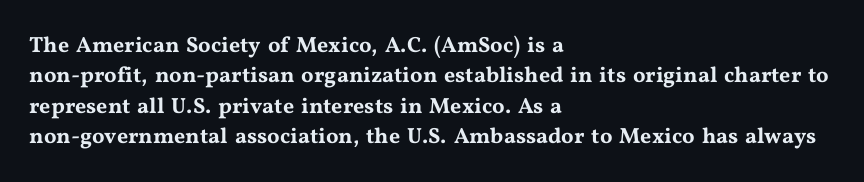
The image shows 22 px text type, upright; set left-aligned, normal line spacing (1.38x), normal letter spacing, not underlined.
